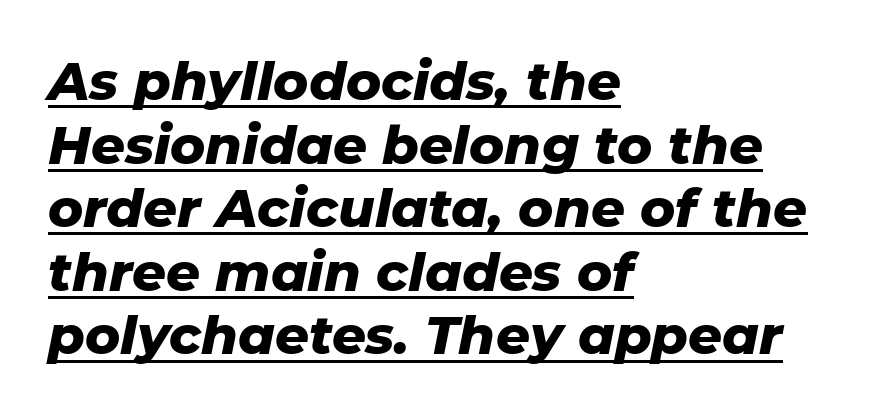
Emphasis-style slanted type is in use. Compared with typical body copy, the letter spacing here is the same. Each line starts at the same left margin while the right side varies. Proportional: the letters do not fall into vertical columns. This is heavy type, rendered in bold. Is there an underline? Yes — a line sits under the letters.
